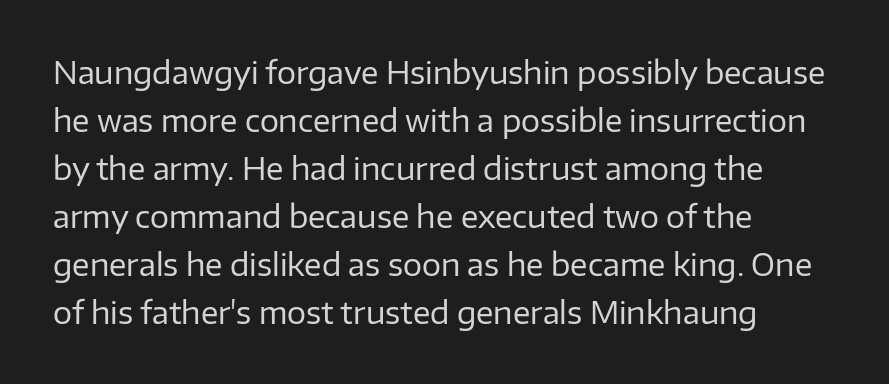
Q: Is the text bold? A: No.
Q: Is the text italic (slanted)? A: No, it is upright.
Q: Is the typeface a serif or a sans-serif typeface? A: Sans-serif.
Q: Is the text underlined? A: No.
Q: How is the paragraph aligned? A: Left-aligned.
Q: Is the spacing between letters normal or unusually wide? A: Normal.
Q: Is the spacing between lines tight, normal or loose? A: Normal.
Q: Width (condensed, normal, or wide)? A: Normal.
Q: Stroke contrast? A: Low.
Q: x-height? A: Medium.
Q: Monospaced? A: No.
